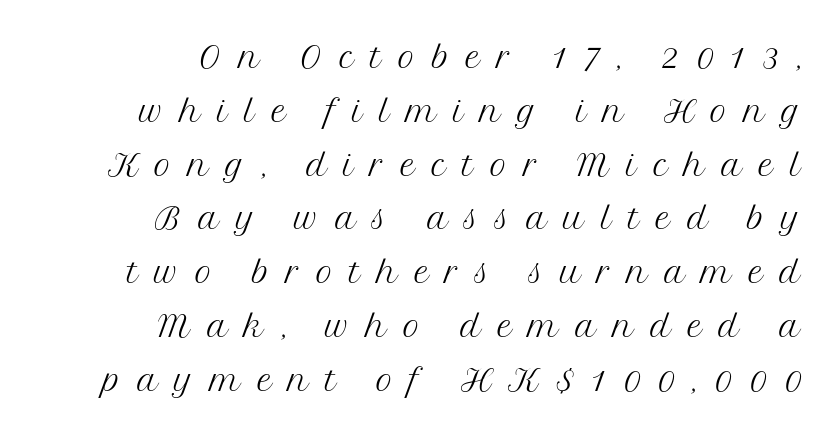
The image shows 46 px light serif type; set right-aligned, line spacing 1.17x, unusually wide letter spacing (+0.36 em), not underlined; medium stroke contrast and a medium x-height.
